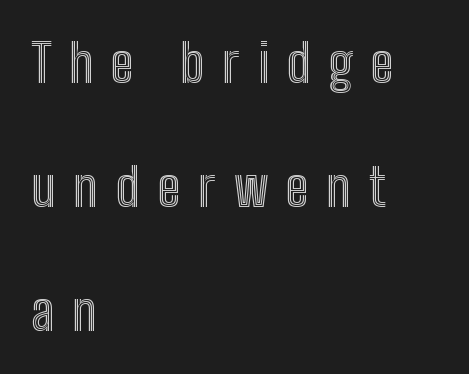
The image shows 52 px condensed type, upright; set left-aligned, loose line spacing (2.38x), unusually wide letter spacing (+0.34 em), not underlined; a medium x-height.
